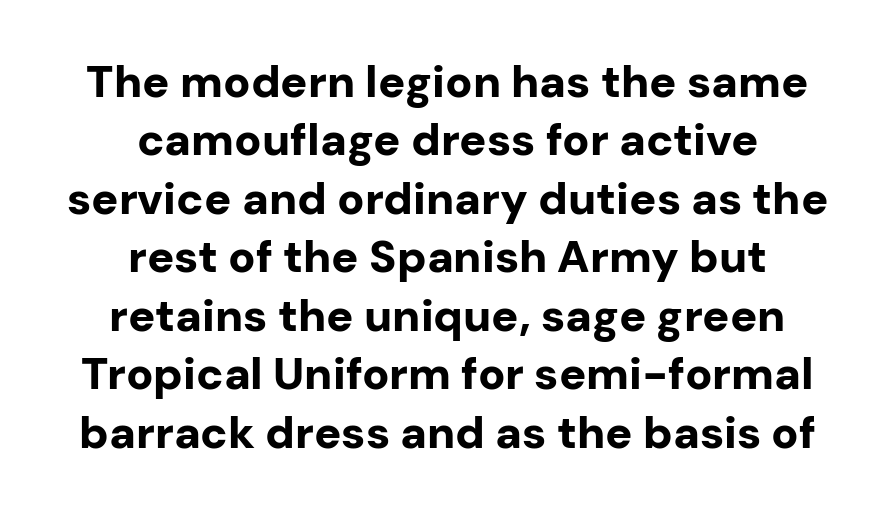
The image shows 45 px bold sans-serif type, upright; set centered, normal line spacing (1.3x), normal letter spacing, not underlined; low stroke contrast and a medium x-height.
